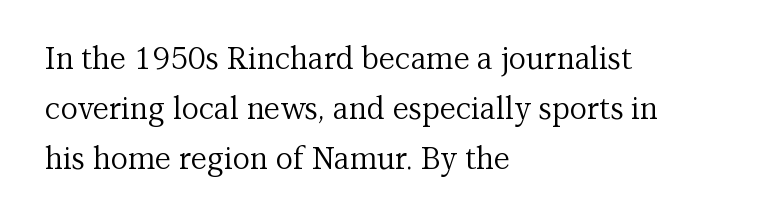
Leading: standard. Alignment: flush left. Default kerning and tracking; the words read as compact shapes. The words here are not underlined. Do the characters align in a grid? No, the font is proportional.
